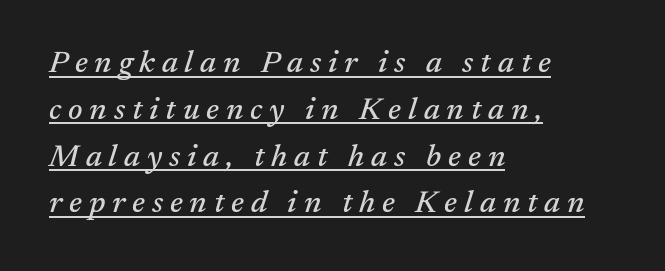
A continuous stroke trails under the words, as in a hyperlink. Look at the bottom of the vertical strokes: they flare into serifs here. If you drew a line through each stem, it would be angled. Each word looks stretched out because of the extra space between its letters.
